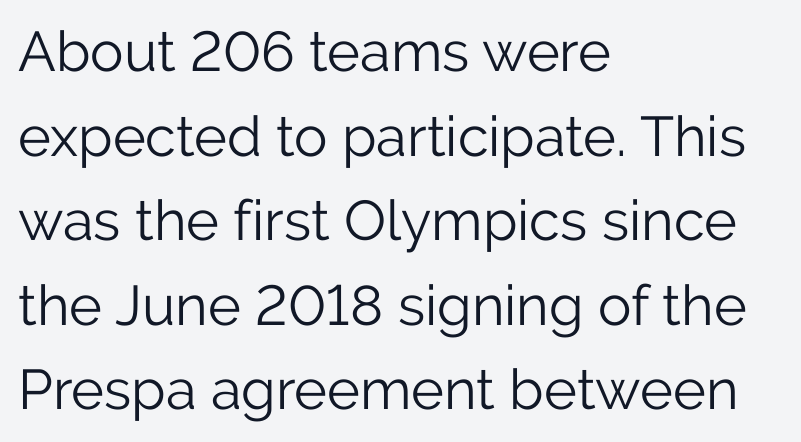
The image shows 56 px light sans-serif type, upright; set left-aligned, normal line spacing (1.51x), normal letter spacing, not underlined; low stroke contrast and a medium x-height.
